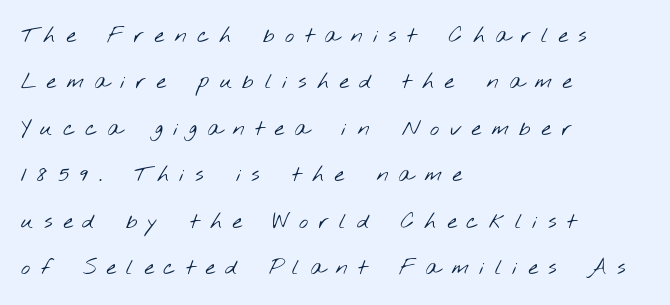
{"bold": "no", "underline": "no", "align": "left", "line_spacing": "loose", "line_spacing_ratio": 2.11, "letter_spacing": "wide", "letter_spacing_em": 0.47, "glyph_px": 22}
